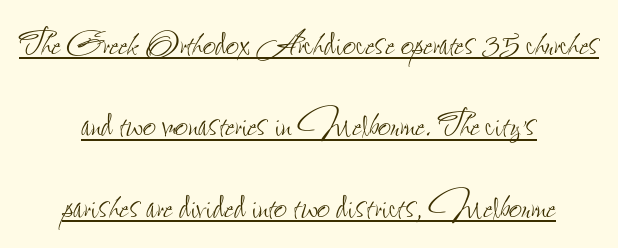
The image shows 46 px thin, condensed type; set centered, line spacing 1.77x, normal letter spacing, underlined; low stroke contrast and a small x-height.
